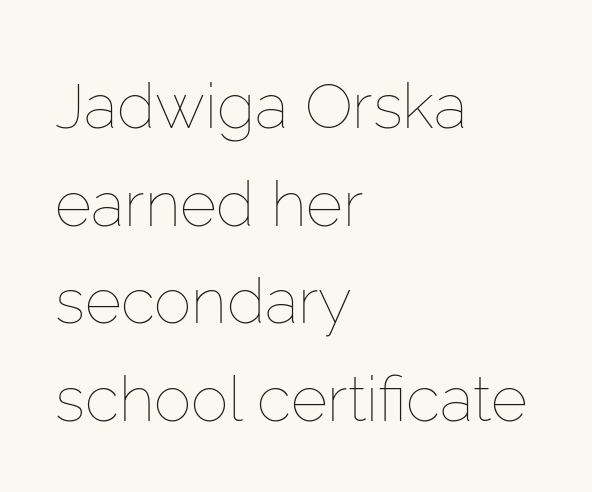
{"italic": "no", "bold": "no", "weight": "thin", "width": "normal", "stroke_contrast": "low", "x_height": "medium", "monospaced": "no", "underline": "no", "align": "left", "line_spacing": "normal", "line_spacing_ratio": 1.55, "letter_spacing": "normal", "letter_spacing_em": 0.0, "glyph_px": 63}
